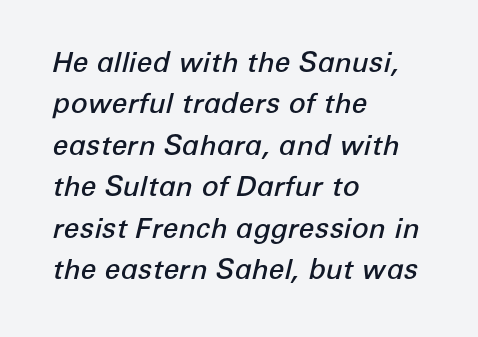
{"italic": "yes", "lean": "right", "slant_degrees": 12, "bold": "semi", "weight": "semibold", "width": "normal", "stroke_contrast": "low", "x_height": "medium", "monospaced": "no", "underline": "no", "align": "left", "line_spacing": "normal", "line_spacing_ratio": 1.48, "letter_spacing": "normal", "letter_spacing_em": 0.0, "glyph_px": 28}
